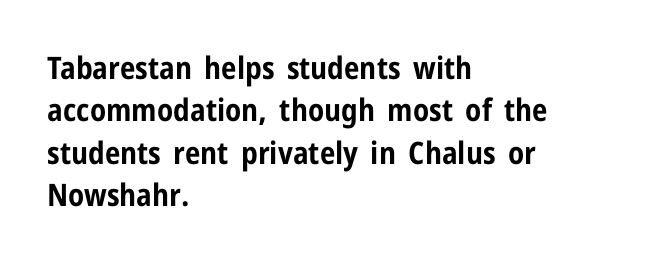
{"serif": "no", "italic": "no", "bold": "yes", "weight": "bold", "width": "condensed", "stroke_contrast": "low", "x_height": "medium", "monospaced": "no", "underline": "no", "align": "left", "line_spacing": "normal", "line_spacing_ratio": 1.37, "letter_spacing": "normal", "letter_spacing_em": 0.0, "glyph_px": 31}
